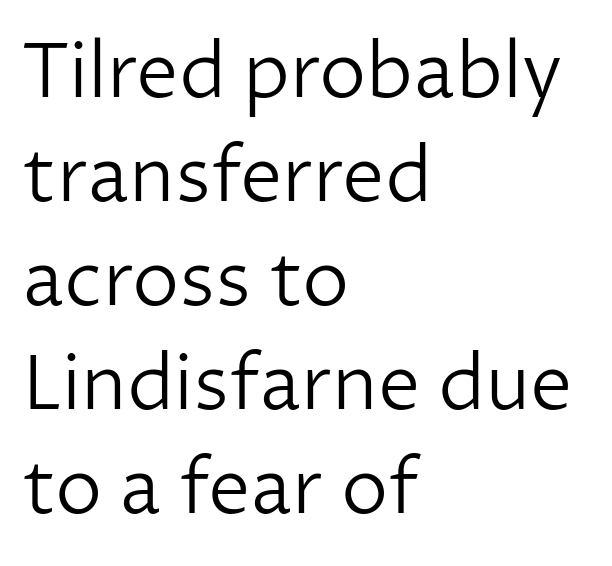
The image shows 76 px light sans-serif type, upright; set left-aligned, normal line spacing (1.37x), normal letter spacing, not underlined; low stroke contrast and a medium x-height.
